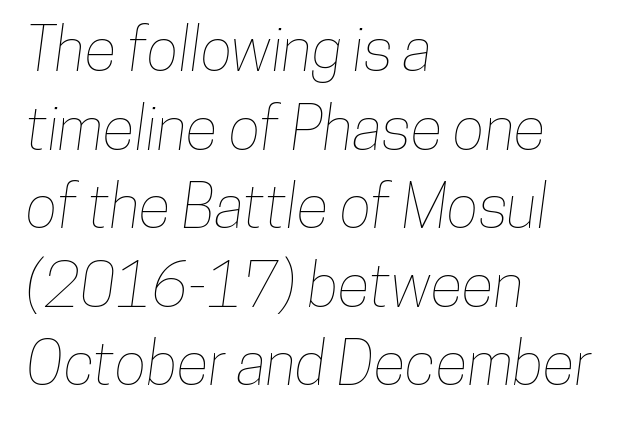
{"width": "condensed", "stroke_contrast": "low", "x_height": "medium", "monospaced": "no", "underline": "no", "align": "left", "line_spacing": "normal", "line_spacing_ratio": 1.31, "letter_spacing": "normal", "letter_spacing_em": 0.0, "glyph_px": 60}
